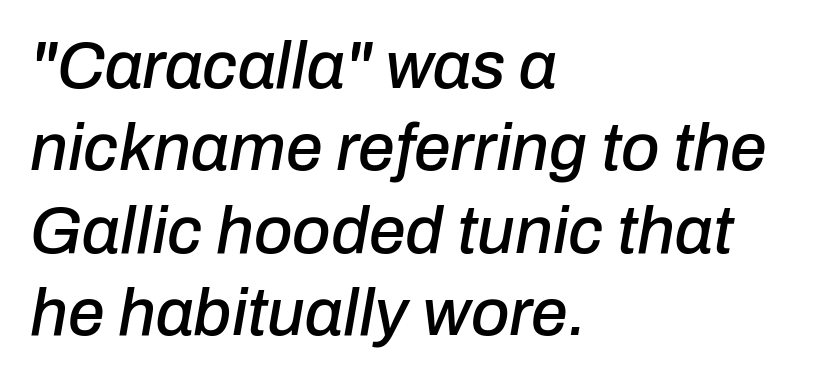
{"italic": "yes", "lean": "right", "slant_degrees": 10, "width": "normal", "stroke_contrast": "low", "x_height": "medium", "monospaced": "no", "underline": "no", "align": "left", "line_spacing": "normal", "line_spacing_ratio": 1.25, "letter_spacing": "normal", "letter_spacing_em": 0.0, "glyph_px": 66}
